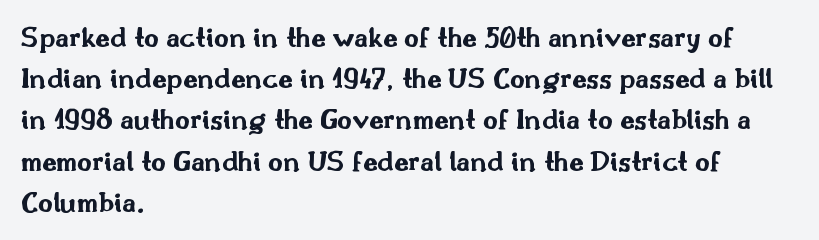
Anything drawn beneath the words? Only blank space. Note: no serifs on the glyphs. A typesetter would mark this as roman, not italic. Compared with an ordinary text face, these strokes are far heavier — a full bold.
